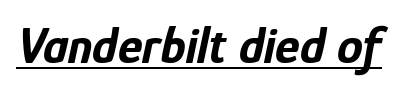
{"italic": "yes", "lean": "right", "slant_degrees": 12, "bold": "yes", "weight": "bold", "width": "condensed", "stroke_contrast": "low", "x_height": "medium", "monospaced": "no", "underline": "yes", "letter_spacing": "normal", "letter_spacing_em": 0.0, "glyph_px": 52}
